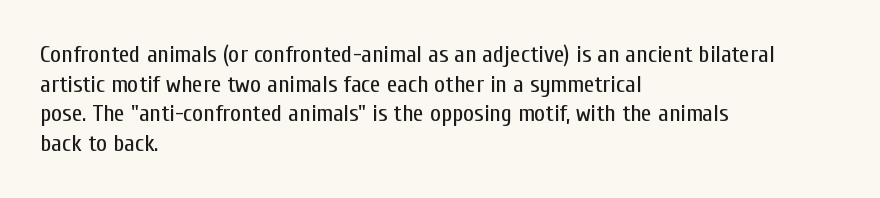
Words appear dense and cohesive because spacing is normal. Stem width sits at or under what a default text font uses. Honestly, there is no underline to notice here at all. The lettering stays uniformly vertical, giving the passage a roman look.
